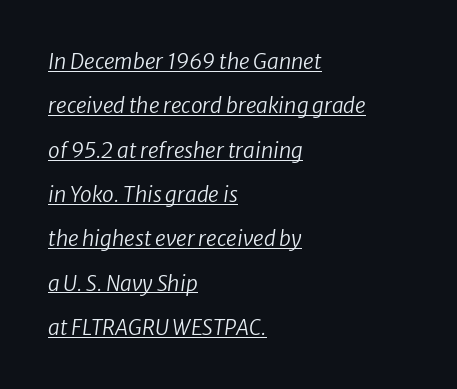
The image shows 21 px text type, italic (leaning right); set left-aligned, loose line spacing (2.11x), normal letter spacing, underlined.
